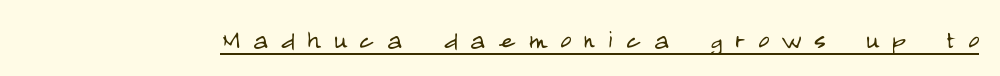
The image shows 31 px light, condensed sans-serif type, upright; set unusually wide letter spacing (+0.41 em), underlined; low stroke contrast and a large x-height.
